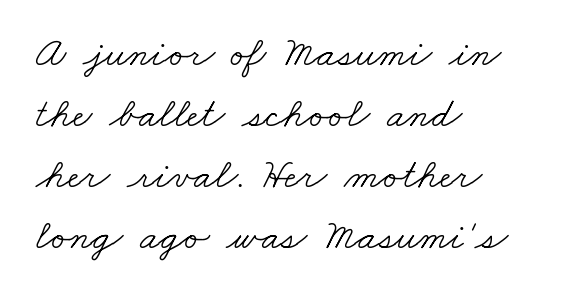
The passage shown is typeset with a serif family. Think standard paragraph weight, or any step lighter than that. Letters rest on an invisible, unmarked baseline. This sample has the flowing, uneven cadence of proportional lettering. One glance says typical: line gaps are just what's usual. The letters sit at their default tracking, neither squeezed nor spread.
